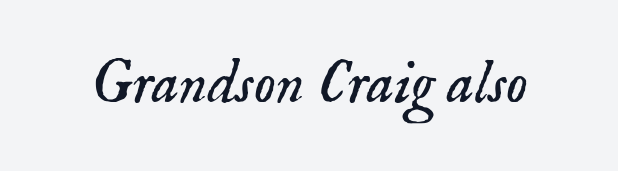
{"serif": "yes", "italic": "yes", "lean": "right", "slant_degrees": 18, "bold": "no", "weight": "light", "width": "normal", "stroke_contrast": "low", "x_height": "small", "monospaced": "no", "underline": "no", "letter_spacing": "normal", "letter_spacing_em": 0.0, "glyph_px": 61}
